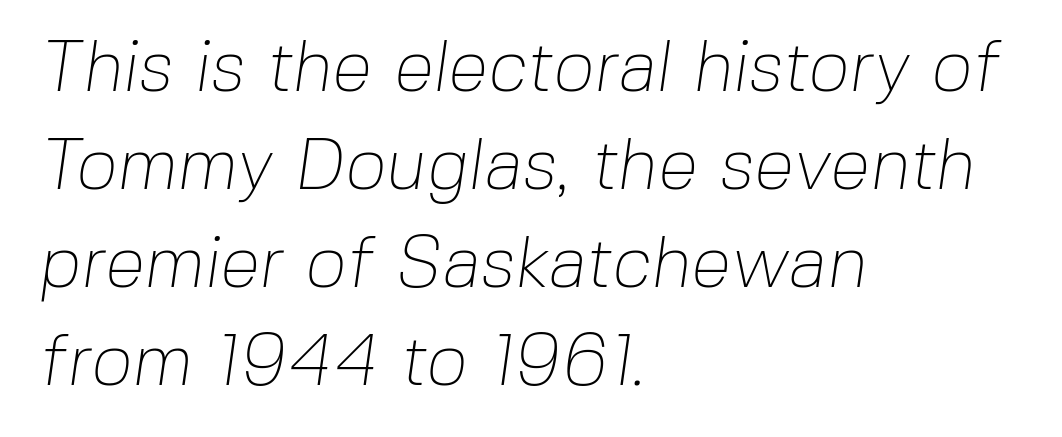
Q: Is the text bold? A: No.
Q: Is the typeface a serif or a sans-serif typeface? A: Sans-serif.
Q: Is the text underlined? A: No.
Q: How is the paragraph aligned? A: Left-aligned.
Q: Is the spacing between letters normal or unusually wide? A: Normal.
Q: Is the spacing between lines tight, normal or loose? A: Normal.
Q: Width (condensed, normal, or wide)? A: Normal.
Q: Stroke contrast? A: Low.
Q: x-height? A: Medium.
Q: Monospaced? A: No.
